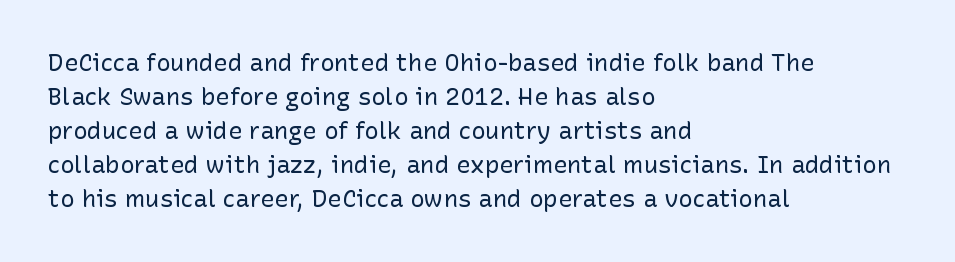
{"italic": "no", "bold": "no", "underline": "no", "align": "left", "line_spacing": "normal", "line_spacing_ratio": 1.42, "letter_spacing": "normal", "letter_spacing_em": 0.0, "glyph_px": 24}
